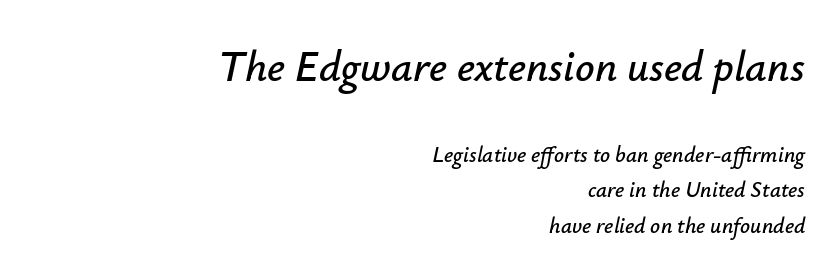
Decoration check: the copy has no underline. A typesetter would mark this as italic. A typesetter would call this zero additional tracking. Spacing verdict: proportional, widths tailored to each character.
